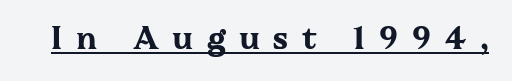
In designer terms, the underline attribute is active on this setting. Letter spacing: wide. The typeface chosen for these lines features serifs. Heavy, bold letterforms.
